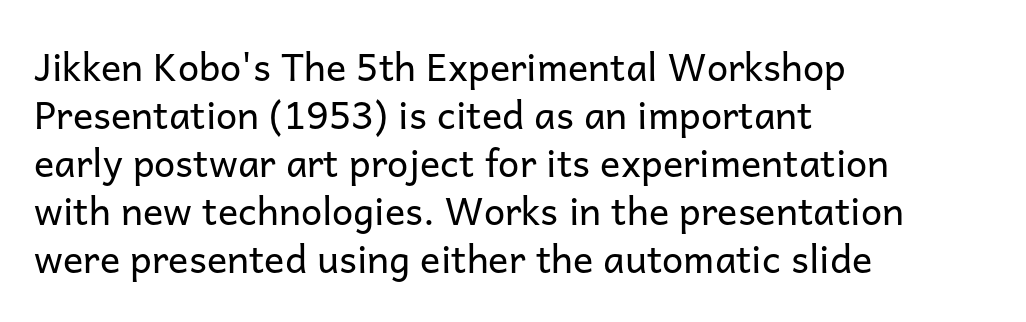
The image shows 38 px regular-weight sans-serif type, upright; set left-aligned, normal line spacing (1.26x), normal letter spacing, not underlined; low stroke contrast and a medium x-height.
